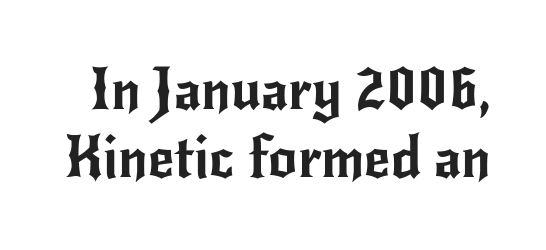
This is roman type, the default non-slanted kind. Grotesque or geometric, the face here clearly has no serifs. This sample has the flowing, uneven cadence of proportional lettering. Students, note that the glyphs here touch the page at normal intervals.
